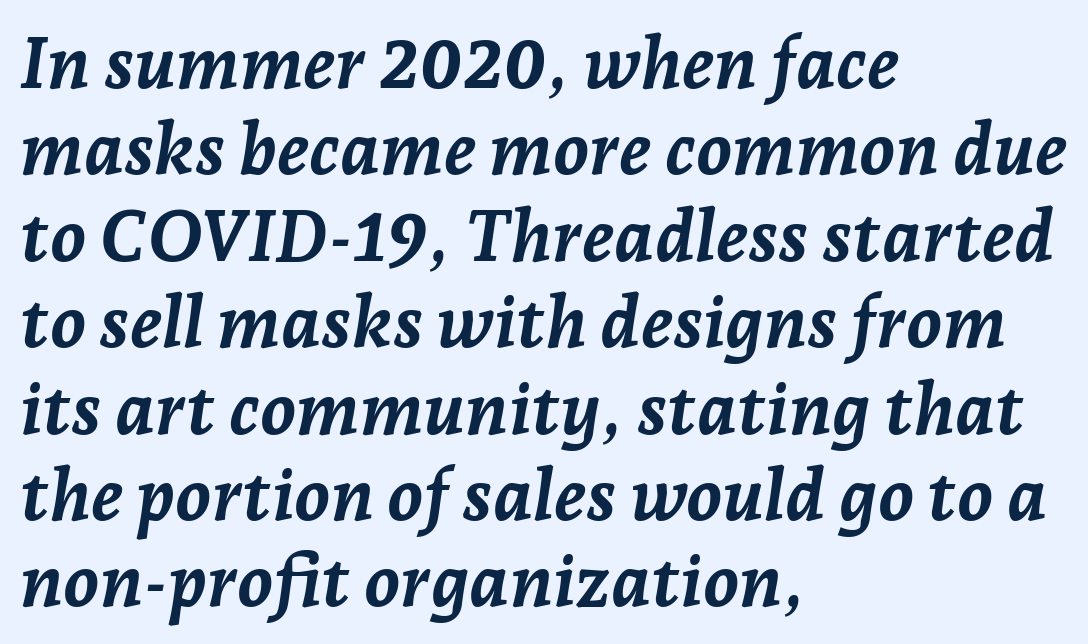
The image shows 72 px semibold type, italic (leaning right); set left-aligned, line spacing 1.2x, normal letter spacing, not underlined; low stroke contrast and a medium x-height.
